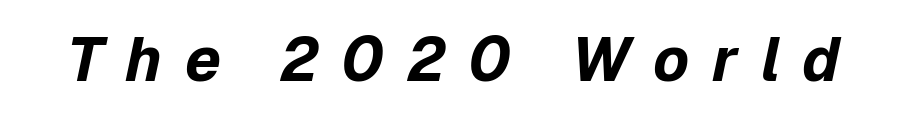
The image shows 61 px bold type, italic (leaning right); set unusually wide letter spacing (+0.37 em), not underlined; low stroke contrast and a medium x-height.
